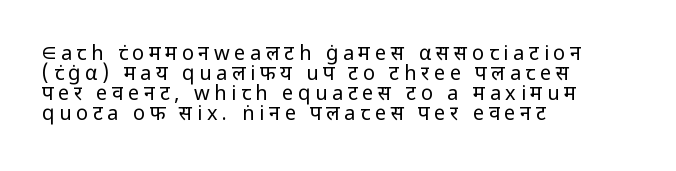
{"italic": "no", "bold": "no", "underline": "no", "align": "left", "line_spacing": "tight", "line_spacing_ratio": 1.0, "letter_spacing": "wide", "letter_spacing_em": 0.23, "glyph_px": 20}
